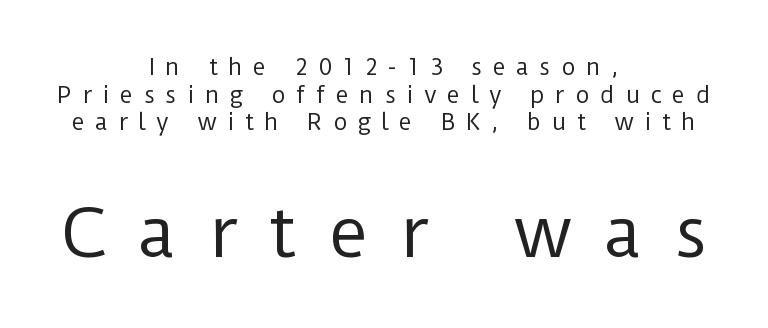
Q: Is the text bold? A: No.
Q: Is the text italic (slanted)? A: No, it is upright.
Q: Is the typeface a serif or a sans-serif typeface? A: Sans-serif.
Q: Is the text underlined? A: No.
Q: How is the paragraph aligned? A: Centered.
Q: Is the spacing between letters normal or unusually wide? A: Unusually wide.
Q: Is the spacing between lines tight, normal or loose? A: Normal.
Q: Which block of text is set in a larger size, the first (top) or the second (bottom)? A: The second (bottom) one.
Q: Width (condensed, normal, or wide)? A: Normal.
Q: Stroke contrast? A: Low.
Q: x-height? A: Medium.
Q: Monospaced? A: No.
